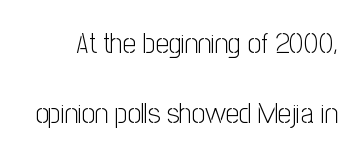
These lines stand farther apart than default settings would place them. Characters follow at the spacing the type designer built in. The type family on display is of the sans-serif kind. A typesetter would call this proportional, since set widths differ per character. Bold? No — there's no thickening of the strokes.
